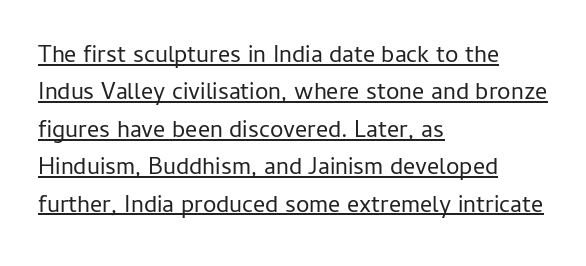
The image shows 24 px text type, upright; set left-aligned, normal line spacing (1.56x), normal letter spacing, underlined.
